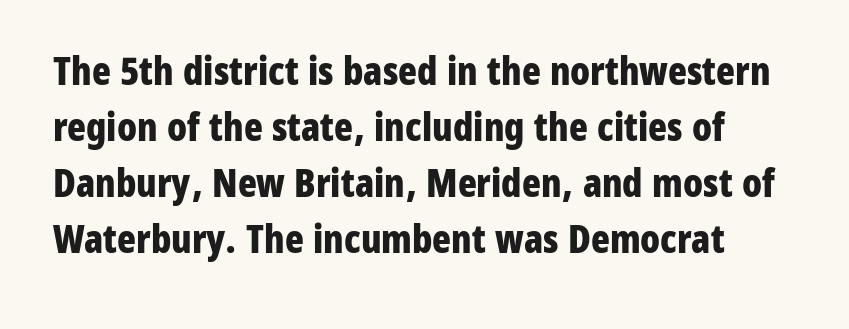
{"serif": "no", "italic": "no", "bold": "yes", "weight": "bold", "width": "condensed", "stroke_contrast": "low", "x_height": "medium", "monospaced": "no", "underline": "no", "line_spacing": "normal", "line_spacing_ratio": 1.44, "letter_spacing": "normal", "letter_spacing_em": 0.0, "glyph_px": 39}
